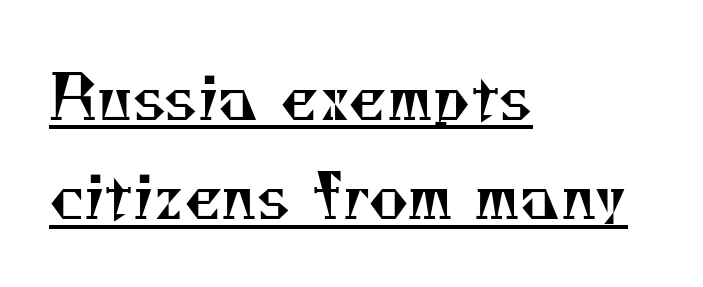
{"serif": "yes", "bold": "no", "weight": "regular", "width": "normal", "stroke_contrast": "medium", "x_height": "small", "monospaced": "no", "underline": "yes", "align": "left", "line_spacing": "normal", "line_spacing_ratio": 1.63, "letter_spacing": "normal", "letter_spacing_em": 0.0, "glyph_px": 61}
